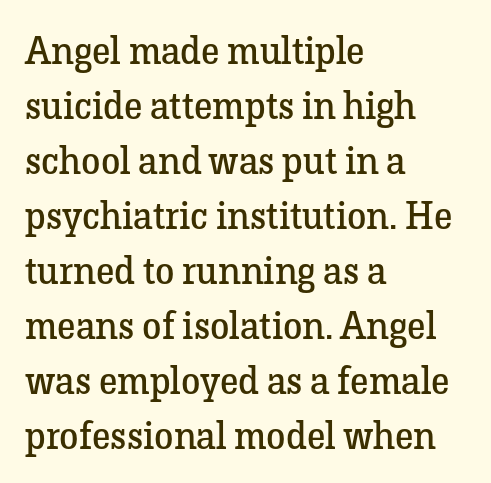
Q: Is the text bold? A: No.
Q: Is the text italic (slanted)? A: No, it is upright.
Q: Is the typeface a serif or a sans-serif typeface? A: Serif.
Q: Is the text underlined? A: No.
Q: How is the paragraph aligned? A: Left-aligned.
Q: Is the spacing between letters normal or unusually wide? A: Normal.
Q: Is the spacing between lines tight, normal or loose? A: Normal.
Q: Width (condensed, normal, or wide)? A: Normal.
Q: Stroke contrast? A: Low.
Q: x-height? A: Medium.
Q: Monospaced? A: No.
